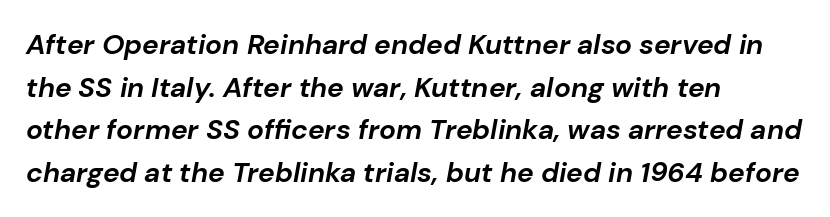
Heavy-handed strokes throughout: this text is bold. One-word summary of the alignment: left. Every character sits at an angle, as italics do. Notice how descenders clear the ascenders below comfortably — that's standard leading. Anything drawn beneath the words? Only blank space.
